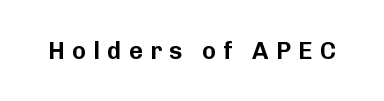
Q: Is the text italic (slanted)? A: No, it is upright.
Q: Is the text underlined? A: No.
Q: Is the spacing between letters normal or unusually wide? A: Unusually wide.
